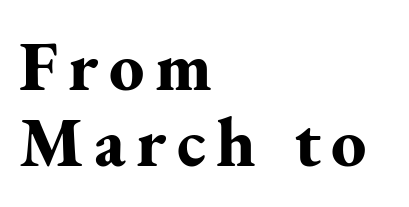
Q: Is the text bold? A: Yes.
Q: Is the text italic (slanted)? A: No, it is upright.
Q: Is the typeface a serif or a sans-serif typeface? A: Serif.
Q: Is the text underlined? A: No.
Q: How is the paragraph aligned? A: Left-aligned.
Q: Is the spacing between lines tight, normal or loose? A: Tight.
Q: Width (condensed, normal, or wide)? A: Normal.
Q: Stroke contrast? A: Medium.
Q: x-height? A: Small.
Q: Monospaced? A: No.
